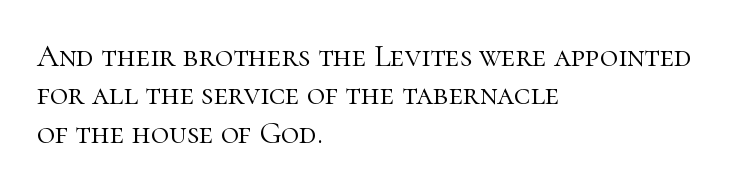
{"serif": "yes", "italic": "no", "bold": "no", "weight": "light", "width": "normal", "stroke_contrast": "high", "x_height": "medium", "monospaced": "no", "underline": "no", "align": "left", "line_spacing_ratio": 1.24, "letter_spacing": "normal", "letter_spacing_em": 0.0, "glyph_px": 31}
